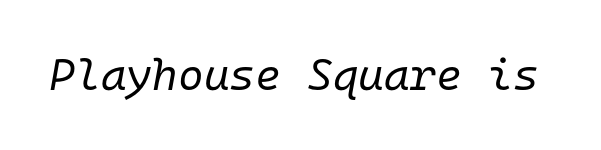
{"italic": "yes", "lean": "right", "slant_degrees": 10, "bold": "no", "weight": "regular", "width": "normal", "stroke_contrast": "low", "x_height": "medium", "monospaced": "yes", "underline": "no", "letter_spacing": "normal", "letter_spacing_em": 0.0, "glyph_px": 44}
